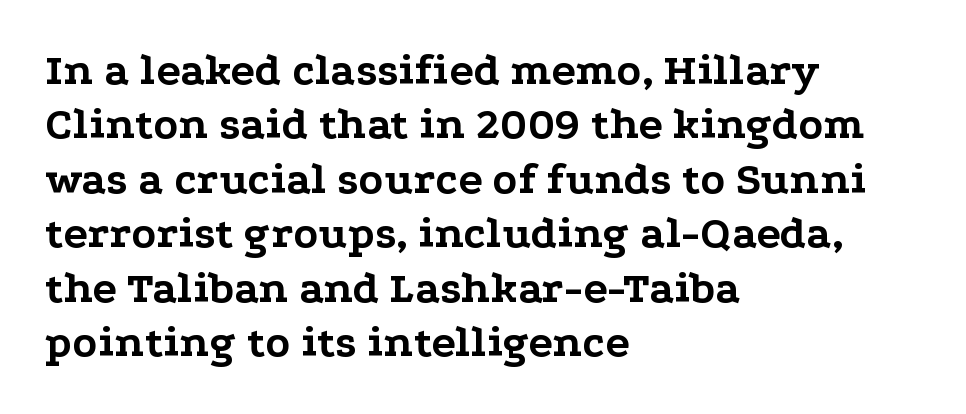
Q: Is the text bold? A: Yes.
Q: Is the text italic (slanted)? A: No, it is upright.
Q: Is the typeface a serif or a sans-serif typeface? A: Serif.
Q: Is the text underlined? A: No.
Q: How is the paragraph aligned? A: Left-aligned.
Q: Is the spacing between letters normal or unusually wide? A: Normal.
Q: Width (condensed, normal, or wide)? A: Wide.
Q: Stroke contrast? A: Low.
Q: x-height? A: Medium.
Q: Monospaced? A: No.
